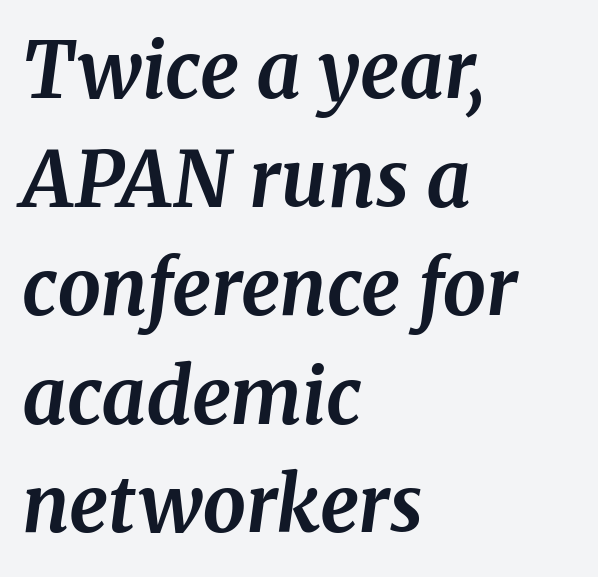
The image shows 77 px bold serif type, italic (leaning right); set left-aligned, normal line spacing (1.41x), normal letter spacing, not underlined; medium stroke contrast and a medium x-height.
